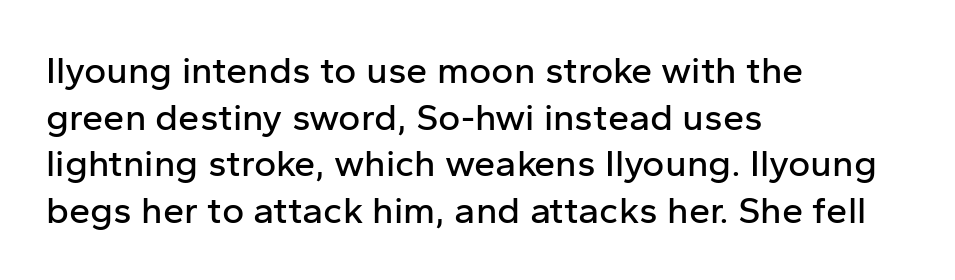
Q: Is the text italic (slanted)? A: No, it is upright.
Q: Is the typeface a serif or a sans-serif typeface? A: Sans-serif.
Q: Is the text underlined? A: No.
Q: How is the paragraph aligned? A: Left-aligned.
Q: Is the spacing between letters normal or unusually wide? A: Normal.
Q: Width (condensed, normal, or wide)? A: Normal.
Q: Stroke contrast? A: Low.
Q: x-height? A: Medium.
Q: Monospaced? A: No.
